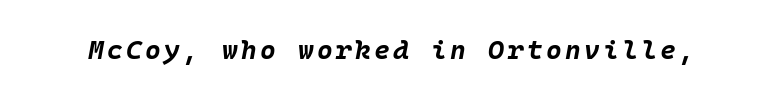
The image shows 27 px bold type, italic (leaning right); set not underlined.
